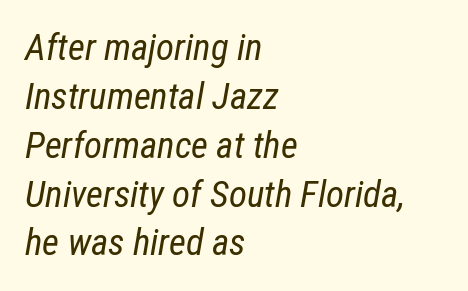
Q: Is the text bold? A: No.
Q: Is the text italic (slanted)? A: Yes, it leans right by about 12 degrees.
Q: Is the text underlined? A: No.
Q: How is the paragraph aligned? A: Left-aligned.
Q: Is the spacing between letters normal or unusually wide? A: Normal.
Q: Is the spacing between lines tight, normal or loose? A: Normal.
Q: Width (condensed, normal, or wide)? A: Condensed.
Q: Stroke contrast? A: Low.
Q: x-height? A: Medium.
Q: Monospaced? A: No.
